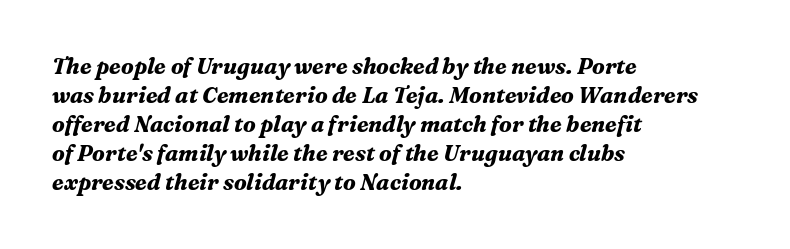
{"italic": "yes", "lean": "right", "slant_degrees": 16, "bold": "yes", "underline": "no", "align": "left", "line_spacing": "normal", "line_spacing_ratio": 1.32, "letter_spacing": "normal", "letter_spacing_em": 0.0, "glyph_px": 22}
